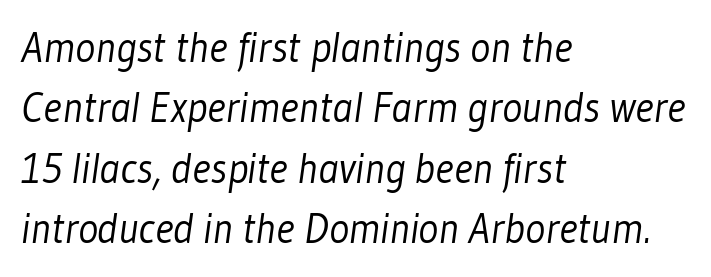
The image shows 42 px light, condensed sans-serif type; set left-aligned, normal line spacing (1.44x), normal letter spacing, not underlined; low stroke contrast and a medium x-height.
